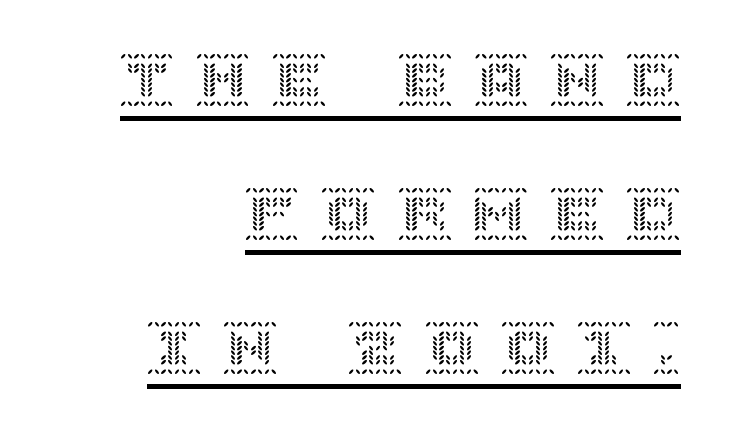
Honestly, the letter spacing is so wide it's the main thing you notice. Posture: vertical. Decoration check: the copy is underlined. Leading is clearly above the norm, producing a sparse column.
